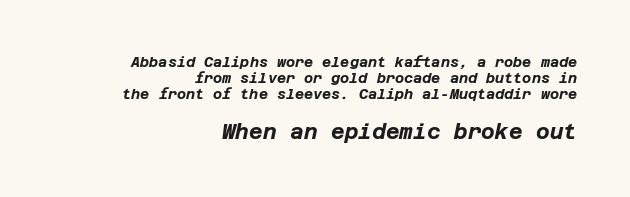
The image shows 21 px bold type, italic (leaning right); set right-aligned, line spacing 1.16x, normal letter spacing, not underlined; the second (bottom) block is 1.5x larger.
